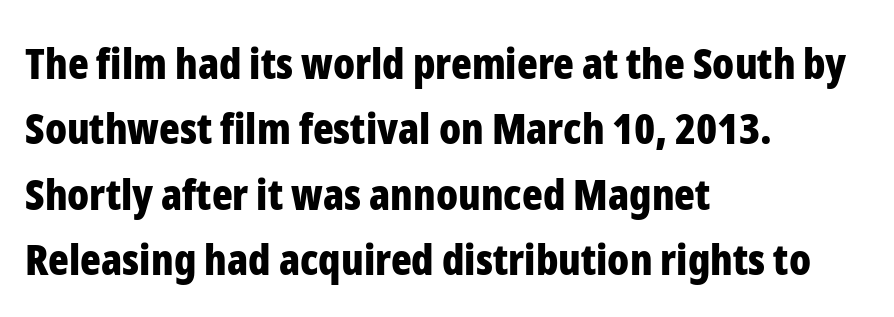
The image shows 43 px bold, condensed sans-serif type, upright; set left-aligned, normal line spacing (1.52x), normal letter spacing, not underlined; low stroke contrast and a medium x-height.
